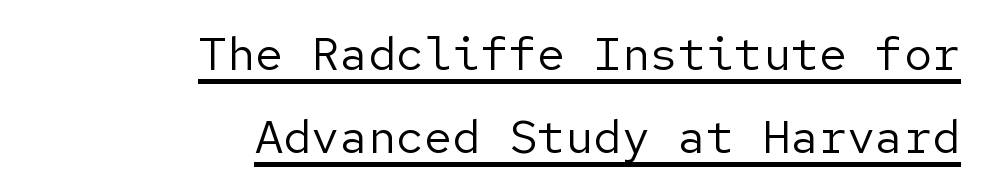
{"serif": "no", "italic": "no", "bold": "no", "weight": "regular", "width": "normal", "stroke_contrast": "low", "x_height": "medium", "underline": "yes", "align": "right", "line_spacing_ratio": 1.77, "letter_spacing": "normal", "letter_spacing_em": 0.0, "glyph_px": 47}
